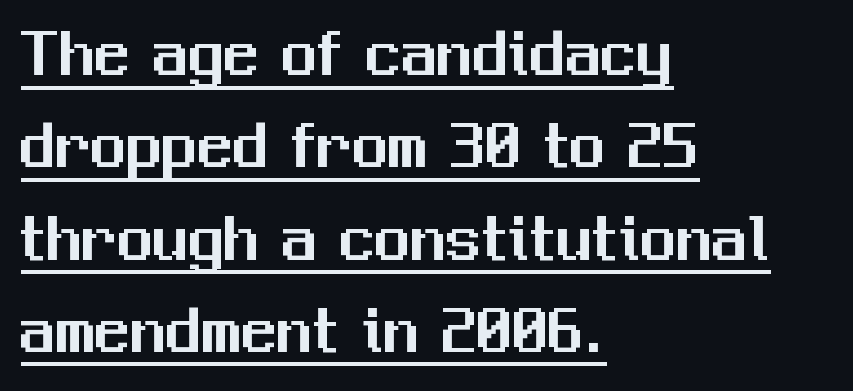
The image shows 71 px sans-serif type, upright; set left-aligned, normal line spacing (1.3x), normal letter spacing, underlined; medium stroke contrast and a medium x-height.
